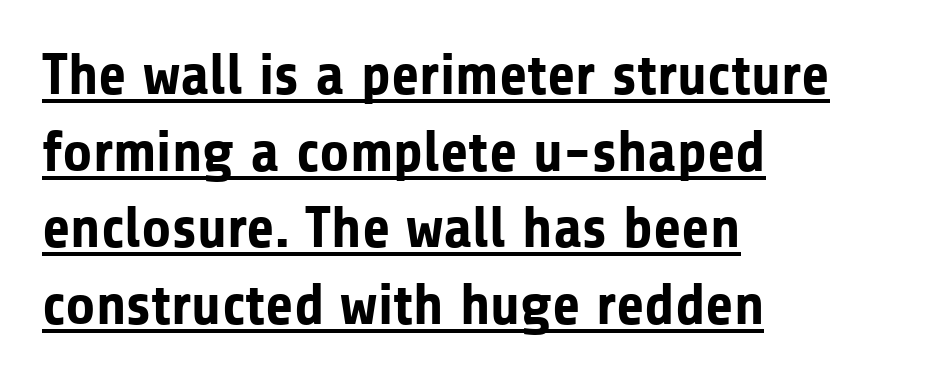
Q: Is the text bold? A: Yes.
Q: Is the text italic (slanted)? A: No, it is upright.
Q: Is the typeface a serif or a sans-serif typeface? A: Sans-serif.
Q: Is the text underlined? A: Yes.
Q: How is the paragraph aligned? A: Left-aligned.
Q: Is the spacing between letters normal or unusually wide? A: Normal.
Q: Is the spacing between lines tight, normal or loose? A: Normal.
Q: Width (condensed, normal, or wide)? A: Normal.
Q: Stroke contrast? A: Low.
Q: x-height? A: Medium.
Q: Monospaced? A: No.
